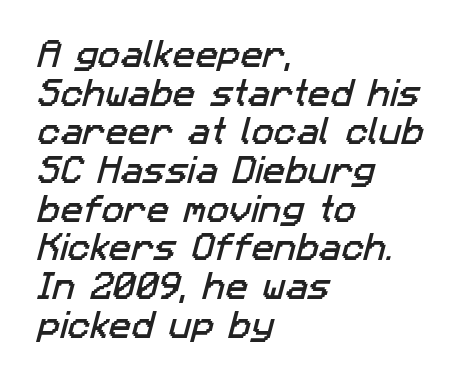
The image shows 30 px sans-serif type; set left-aligned, normal line spacing (1.29x), normal letter spacing, not underlined; low stroke contrast and a medium x-height.
